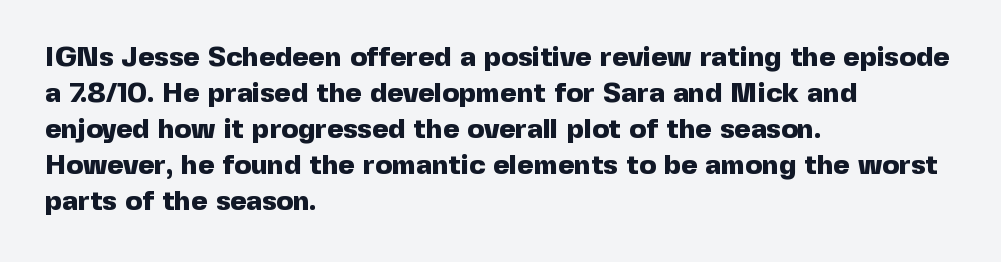
{"serif": "no", "italic": "no", "bold": "yes", "weight": "heavy", "width": "normal", "x_height": "medium", "monospaced": "no", "underline": "no", "align": "left", "line_spacing": "normal", "line_spacing_ratio": 1.29, "letter_spacing": "normal", "letter_spacing_em": 0.0, "glyph_px": 28}
